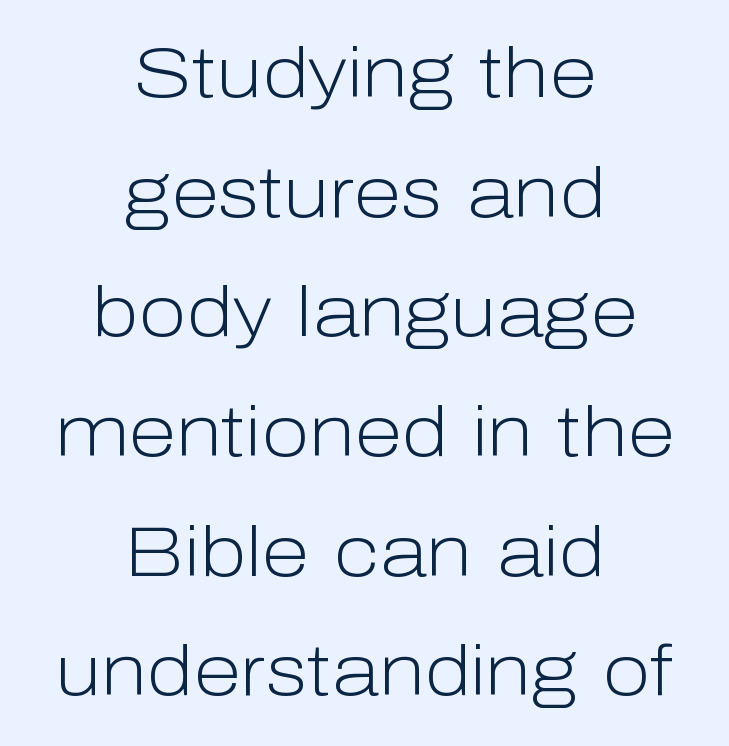
The image shows 70 px light sans-serif type, upright; set centered, line spacing 1.71x, normal letter spacing, not underlined; low stroke contrast and a medium x-height.
